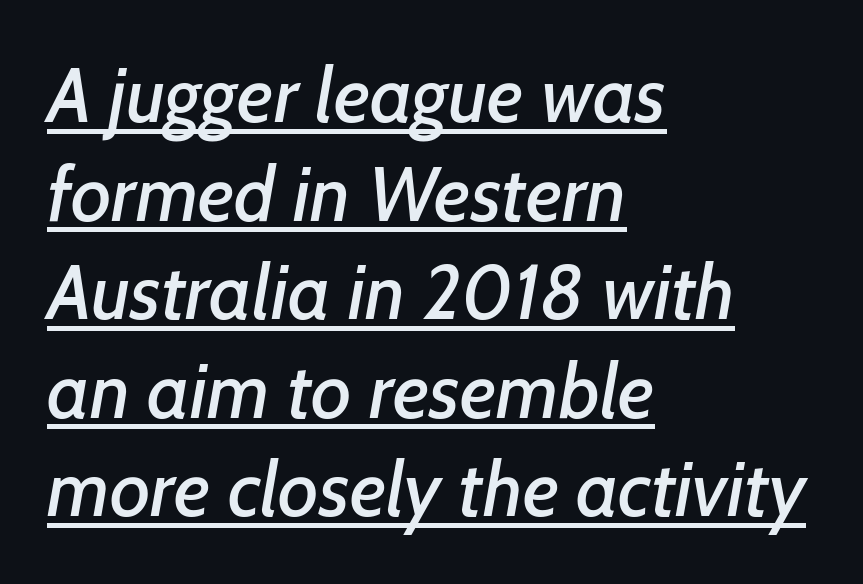
Q: Is the typeface a serif or a sans-serif typeface? A: Sans-serif.
Q: Is the text underlined? A: Yes.
Q: How is the paragraph aligned? A: Left-aligned.
Q: Is the spacing between letters normal or unusually wide? A: Normal.
Q: Is the spacing between lines tight, normal or loose? A: Normal.
Q: Width (condensed, normal, or wide)? A: Normal.
Q: Stroke contrast? A: Low.
Q: x-height? A: Medium.
Q: Monospaced? A: No.
